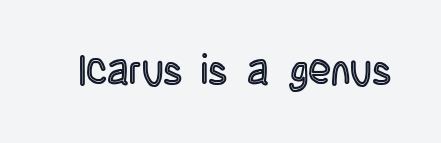
Q: Is the text italic (slanted)? A: No, it is upright.
Q: Is the text underlined? A: No.
Q: Is the spacing between letters normal or unusually wide? A: Normal.
Q: Width (condensed, normal, or wide)? A: Condensed.
Q: x-height? A: Large.
Q: Monospaced? A: No.
